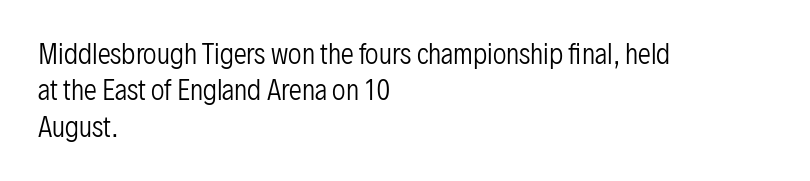
Q: Is the text bold? A: No.
Q: Is the text italic (slanted)? A: No, it is upright.
Q: Is the text underlined? A: No.
Q: How is the paragraph aligned? A: Left-aligned.
Q: Is the spacing between letters normal or unusually wide? A: Normal.
Q: Is the spacing between lines tight, normal or loose? A: Normal.
